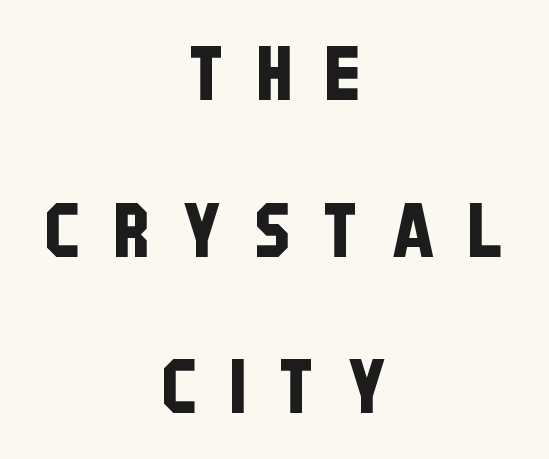
Letterform terminals end flat and unadorned throughout the passage. Tracking here is generous; glyphs stand well apart from one another. You could not count columns in this text — the font is proportionally spaced. Successive baselines arrive slowly, with a big drop between each. Horizontally, the lines are justified to the midpoint only. Any mark beneath the type? The region is blank.
